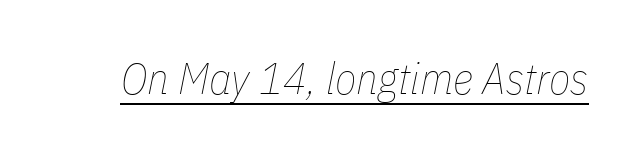
Descenders here cross a horizontal rule under the line. Think standard paragraph weight, or any step lighter than that. Compared with typical body copy, the letter spacing here is the same. Looks like regular typesetting: each glyph gets only the width it needs. A typesetter would mark this as italic.
